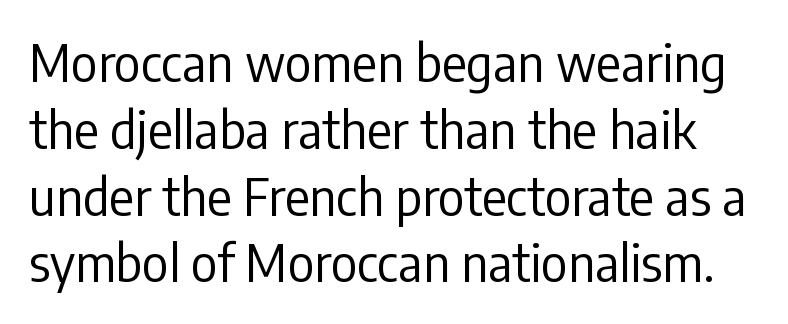
Ascenders rise straight up at ninety degrees. Whoever set this chose a conventional vertical rhythm. Beneath every word, the page is bare. Nobody touched the tracking dial on this one.
